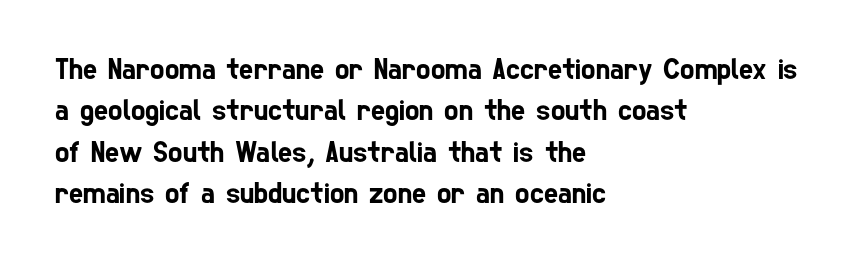
{"serif": "no", "width": "condensed", "stroke_contrast": "low", "x_height": "medium", "monospaced": "no", "underline": "no", "align": "left", "line_spacing": "normal", "line_spacing_ratio": 1.38, "letter_spacing": "normal", "letter_spacing_em": 0.0, "glyph_px": 30}
